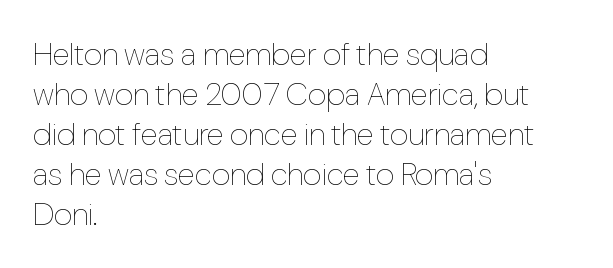
Which margin do the lines hug? The left one — the right edge is uneven. These lines were composed using upright roman letters. The rendering uses a moderate line-height, typical for paragraphs. Observe the ordinary spacing: letters are neighbours, not strangers. The weight would be labelled regular, book, light, or lighter still.
